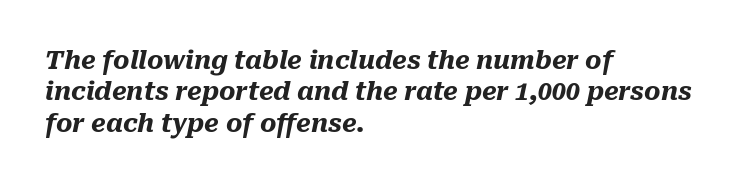
Q: Is the text bold? A: Yes.
Q: Is the text italic (slanted)? A: Yes, it leans right by about 10 degrees.
Q: Is the text underlined? A: No.
Q: How is the paragraph aligned? A: Left-aligned.
Q: Is the spacing between letters normal or unusually wide? A: Normal.
Q: Is the spacing between lines tight, normal or loose? A: Normal.
